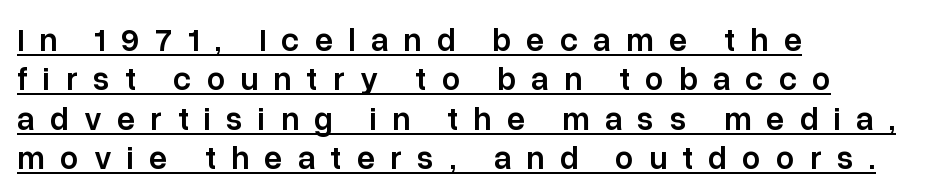
What decoration does the sample have? An underline. Glyph-to-glyph distance is far greater than everyday printed text. This is the in-between weight designers call semibold or demi. The paragraph shown leans on its left margin. Character widths vary here, with narrow letters taking less room than wide ones. Ascenders rise straight up at ninety degrees.
